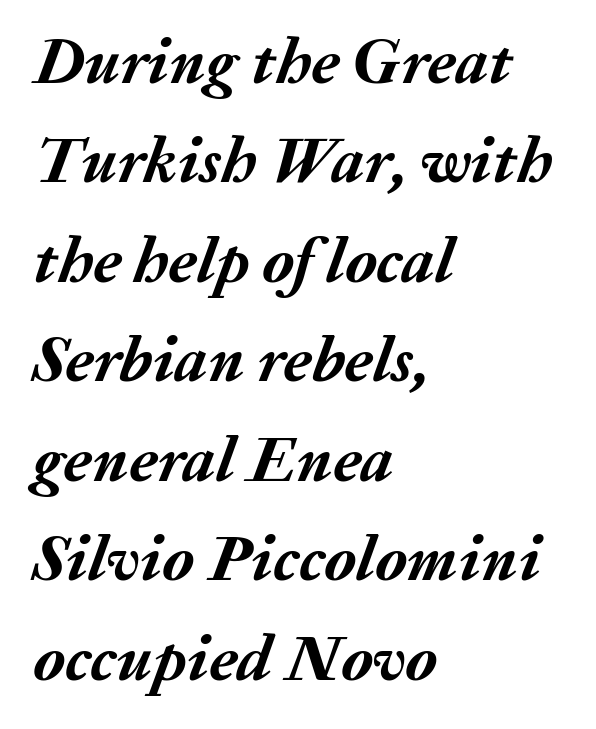
Q: Is the text bold? A: Yes.
Q: Is the text italic (slanted)? A: Yes, it leans right by about 20 degrees.
Q: Is the text underlined? A: No.
Q: How is the paragraph aligned? A: Left-aligned.
Q: Is the spacing between letters normal or unusually wide? A: Normal.
Q: Is the spacing between lines tight, normal or loose? A: Normal.
Q: Width (condensed, normal, or wide)? A: Normal.
Q: Stroke contrast? A: Medium.
Q: x-height? A: Medium.
Q: Monospaced? A: No.
